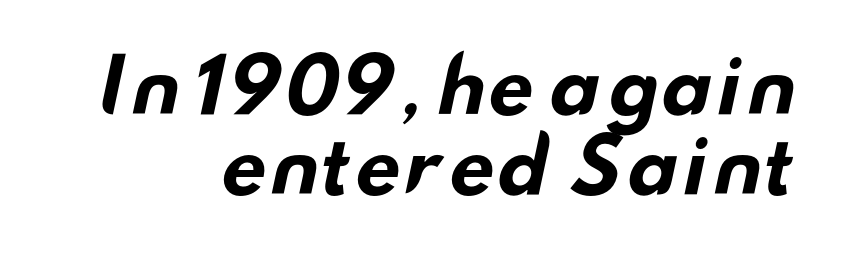
The image shows 75 px bold, wide sans-serif type; set right-aligned, tight line spacing (1.07x), normal letter spacing, not underlined; low stroke contrast and a small x-height.
